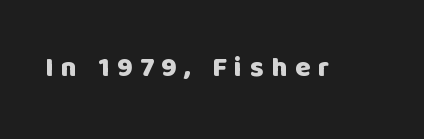
The image shows 28 px heavy sans-serif type, upright; set unusually wide letter spacing (+0.27 em), not underlined; low stroke contrast and a large x-height.
